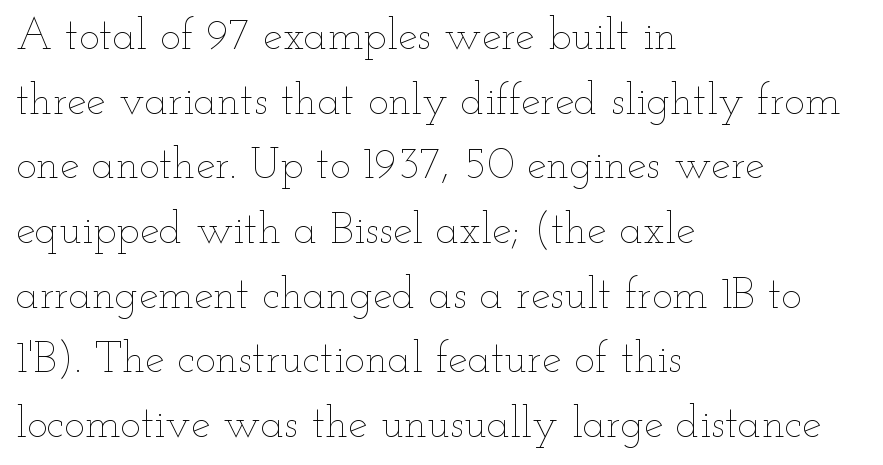
Q: Is the text bold? A: No.
Q: Is the text italic (slanted)? A: No, it is upright.
Q: Is the text underlined? A: No.
Q: How is the paragraph aligned? A: Left-aligned.
Q: Is the spacing between letters normal or unusually wide? A: Normal.
Q: Is the spacing between lines tight, normal or loose? A: Normal.
Q: Width (condensed, normal, or wide)? A: Wide.
Q: Stroke contrast? A: Low.
Q: x-height? A: Small.
Q: Monospaced? A: No.
